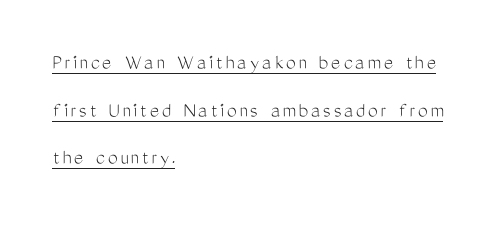
The image shows 22 px text type, upright; set left-aligned, loose line spacing (2.17x), underlined.
